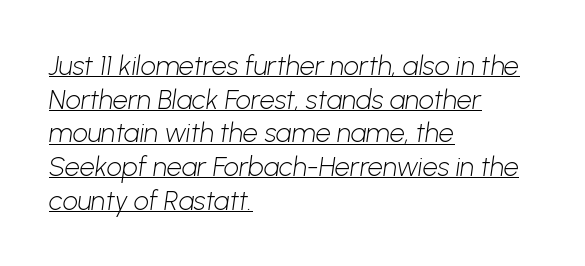
Q: Is the text bold? A: No.
Q: Is the text underlined? A: Yes.
Q: How is the paragraph aligned? A: Left-aligned.
Q: Is the spacing between letters normal or unusually wide? A: Normal.
Q: Is the spacing between lines tight, normal or loose? A: Normal.
